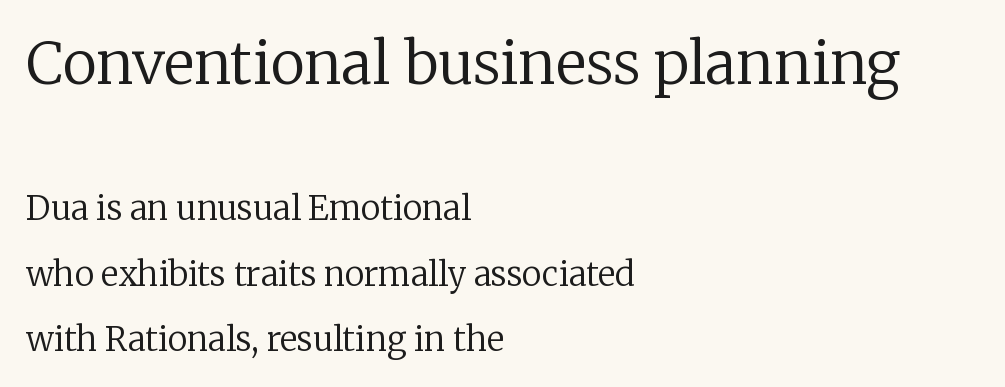
Q: Is the text bold? A: No.
Q: Is the text italic (slanted)? A: No, it is upright.
Q: Is the typeface a serif or a sans-serif typeface? A: Serif.
Q: Is the text underlined? A: No.
Q: How is the paragraph aligned? A: Left-aligned.
Q: Is the spacing between letters normal or unusually wide? A: Normal.
Q: Is the spacing between lines tight, normal or loose? A: Loose.
Q: Which block of text is set in a larger size, the first (top) or the second (bottom)? A: The first (top) one.
Q: Width (condensed, normal, or wide)? A: Normal.
Q: Stroke contrast? A: Low.
Q: x-height? A: Medium.
Q: Monospaced? A: No.
